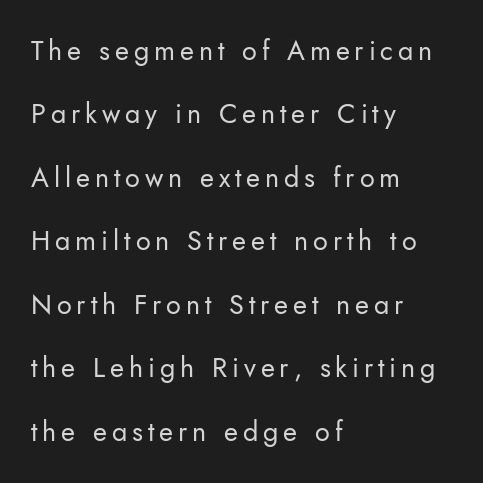
Reading down the column, the eye jumps a long way to each next line. The paragraph has a hard left edge and a soft right edge. Ascenders rise straight up at ninety degrees. A bare baseline throughout the passage. Compared with a typical body face, this is equally light or lighter still.
